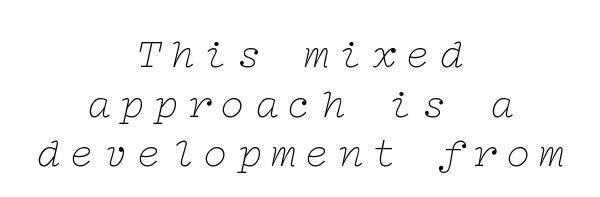
Q: Is the text bold? A: No.
Q: Is the text italic (slanted)? A: Yes, it leans right by about 12 degrees.
Q: Is the typeface a serif or a sans-serif typeface? A: Serif.
Q: Is the text underlined? A: No.
Q: How is the paragraph aligned? A: Centered.
Q: Is the spacing between letters normal or unusually wide? A: Unusually wide.
Q: Width (condensed, normal, or wide)? A: Wide.
Q: Stroke contrast? A: Low.
Q: x-height? A: Medium.
